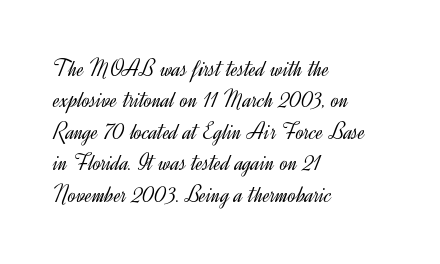
What stands out about the letter spacing? Nothing — it is the standard amount. Unmarked baselines from the first word to the last. The rendering anchors every line to the left-hand side. Regarding leading, the lines here are spaced in the standard way. Compared with a typical body face, this is equally light or lighter still.
